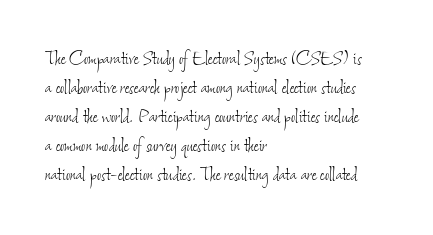
{"bold": "no", "underline": "no", "align": "left", "line_spacing": "normal", "line_spacing_ratio": 1.26, "letter_spacing": "normal", "letter_spacing_em": 0.0, "glyph_px": 23}
